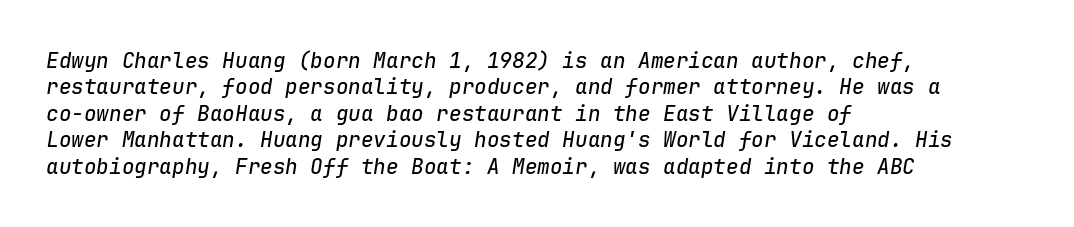
The image shows 21 px text type, italic (leaning right); set left-aligned, normal line spacing (1.26x), normal letter spacing, not underlined.
